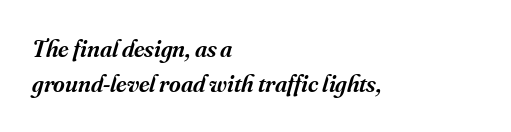
Q: Is the text bold? A: Semi-bold.
Q: Is the text italic (slanted)? A: Yes, it leans right by about 16 degrees.
Q: Is the text underlined? A: No.
Q: How is the paragraph aligned? A: Left-aligned.
Q: Is the spacing between letters normal or unusually wide? A: Normal.
Q: Is the spacing between lines tight, normal or loose? A: Normal.
